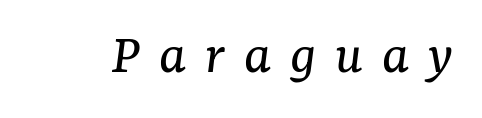
Tracking value appears strongly positive — letters spread wide. Nobody drew a line under any word here. You can tell from the footed stems that serif type was used. The lettering tilts uniformly, giving the passage an italic look.
